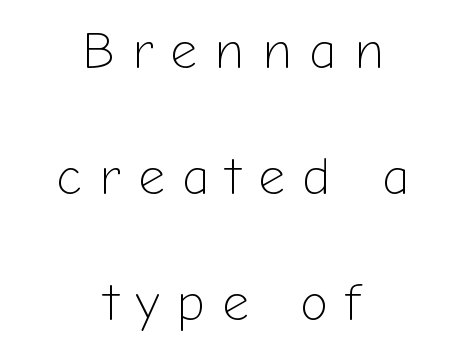
Which margin do the lines hug? Neither — every line sits in the middle. The passage shown stacks its lines with a broad gap. A typesetter would label this face a sans. Tracking here is generous; glyphs stand well apart from one another. No extra ink here — the face is not bold.
